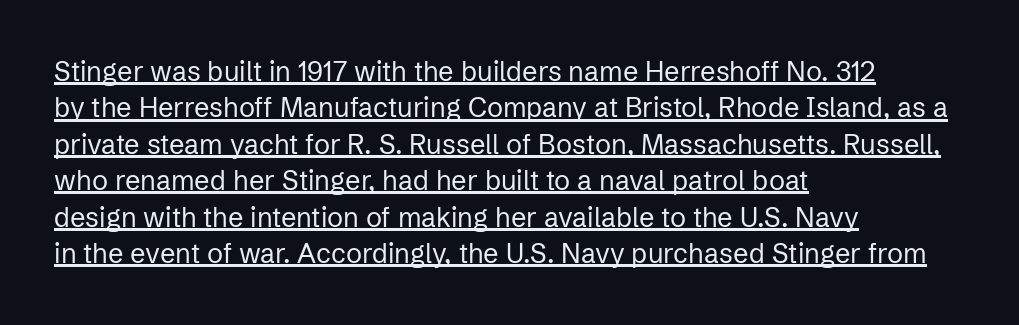
Q: Is the text bold? A: No.
Q: Is the text italic (slanted)? A: No, it is upright.
Q: Is the text underlined? A: Yes.
Q: How is the paragraph aligned? A: Left-aligned.
Q: Is the spacing between letters normal or unusually wide? A: Normal.
Q: Is the spacing between lines tight, normal or loose? A: Normal.
